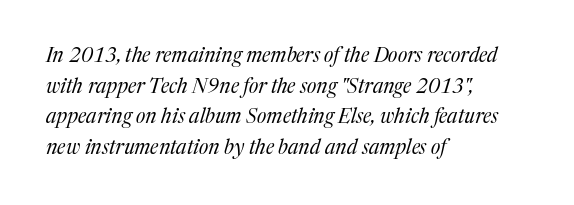
Q: Is the text bold? A: No.
Q: Is the text italic (slanted)? A: Yes, it leans right by about 17 degrees.
Q: Is the text underlined? A: No.
Q: How is the paragraph aligned? A: Left-aligned.
Q: Is the spacing between letters normal or unusually wide? A: Normal.
Q: Is the spacing between lines tight, normal or loose? A: Normal.
